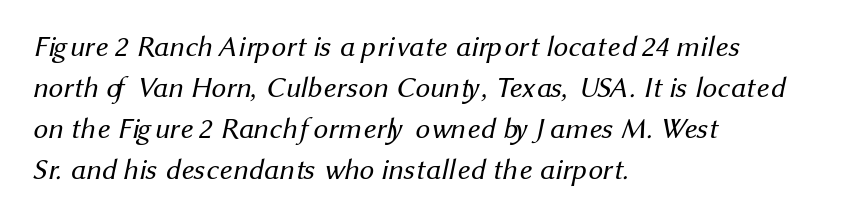
Bold? No — there's no thickening of the strokes. Clear beneath every line of the passage. The block of text has a typical density, with ordinary space between rows. The line texture is even and compact thanks to regular tracking.
